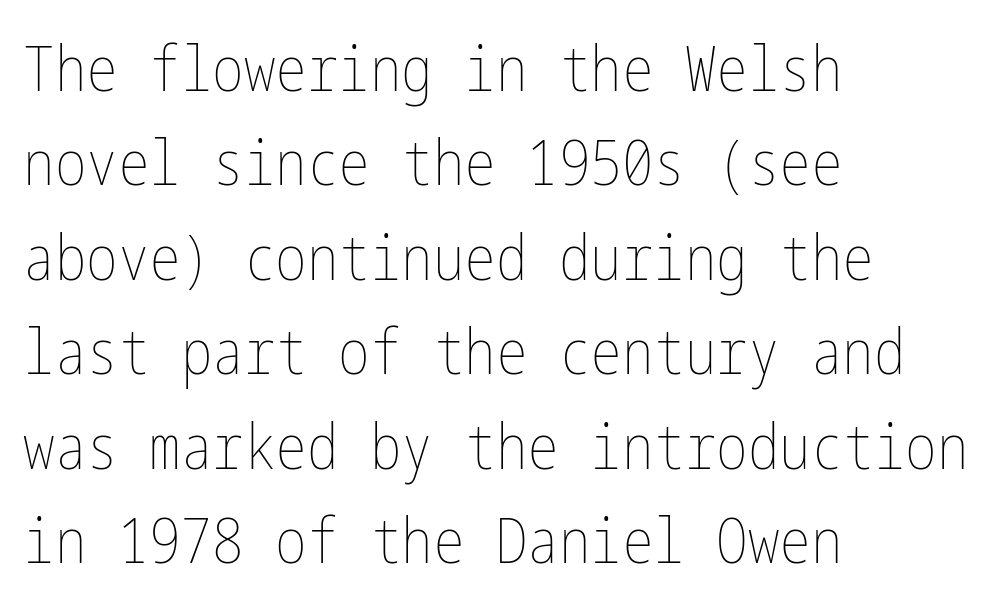
{"italic": "no", "bold": "no", "weight": "thin", "width": "condensed", "stroke_contrast": "low", "x_height": "medium", "underline": "no", "align": "left", "line_spacing": "normal", "line_spacing_ratio": 1.5, "letter_spacing": "normal", "letter_spacing_em": 0.0, "glyph_px": 63}
